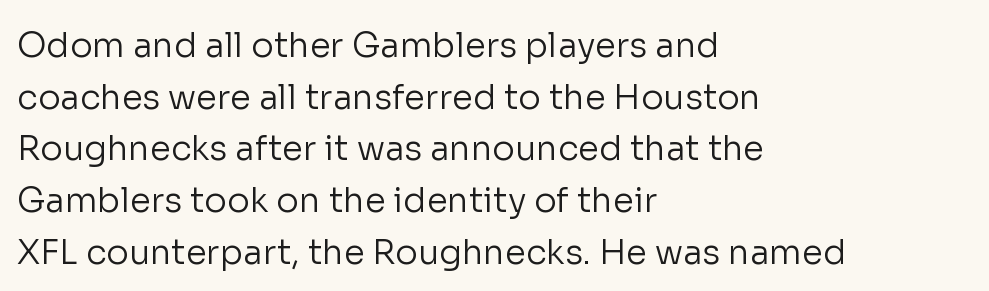
The image shows 34 px regular-weight sans-serif type, upright; set left-aligned, normal line spacing (1.52x), normal letter spacing, not underlined; low stroke contrast and a medium x-height.
